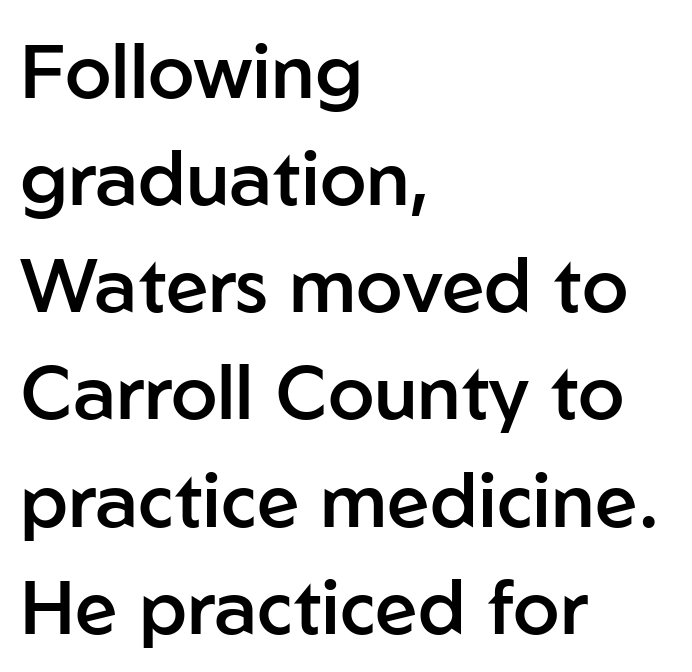
The letters carry no serifs — their stems end cleanly without finishing strokes. Compared with typical paragraphs, the rows here are spaced about the same. One-word summary of the alignment: left. The rendering uses natural spacing where letterforms have individual widths. Ordinary non-slanted type is in use.
